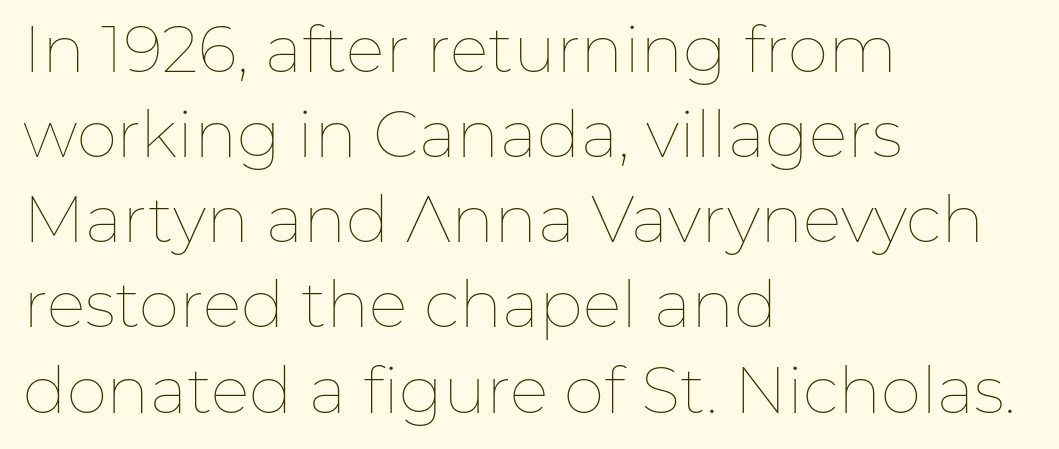
Q: Is the text bold? A: No.
Q: Is the text italic (slanted)? A: No, it is upright.
Q: Is the text underlined? A: No.
Q: How is the paragraph aligned? A: Left-aligned.
Q: Is the spacing between letters normal or unusually wide? A: Normal.
Q: Is the spacing between lines tight, normal or loose? A: Normal.
Q: Width (condensed, normal, or wide)? A: Normal.
Q: Stroke contrast? A: Low.
Q: x-height? A: Medium.
Q: Monospaced? A: No.
